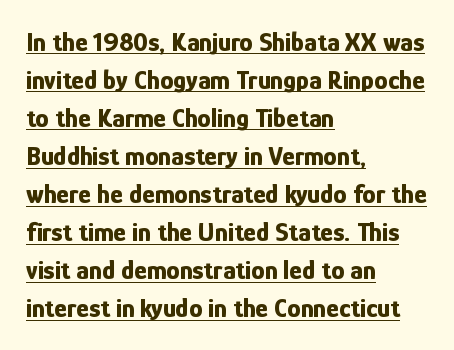
A typesetter would call this leading conventional body-copy spacing. Does a line run under the words? Yes, clearly. The font is running at its bold setting. In terms of posture, this sample is upright. This rendering leaves character spacing at its baseline value.
